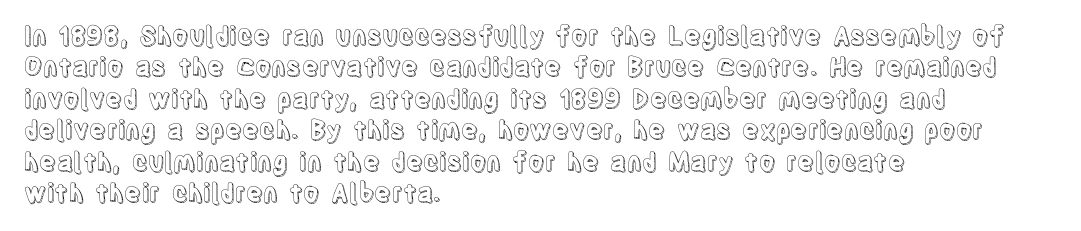
{"italic": "no", "underline": "no", "align": "left", "line_spacing": "normal", "line_spacing_ratio": 1.26, "letter_spacing": "normal", "letter_spacing_em": 0.0, "glyph_px": 25}
